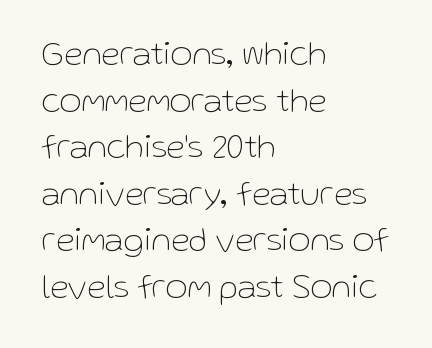
The image shows 34 px thin sans-serif type, upright; set left-aligned, normal line spacing (1.37x), normal letter spacing, not underlined; low stroke contrast and a medium x-height.
